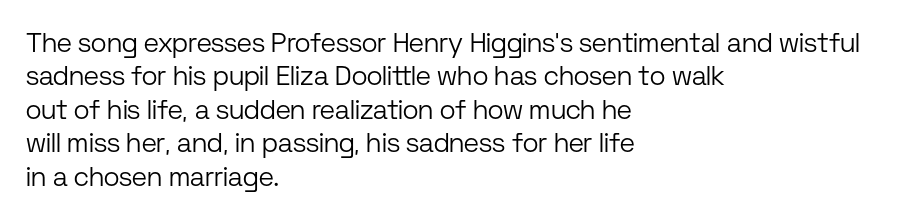
The image shows 27 px text type, upright; set left-aligned, line spacing 1.24x, normal letter spacing, not underlined.
